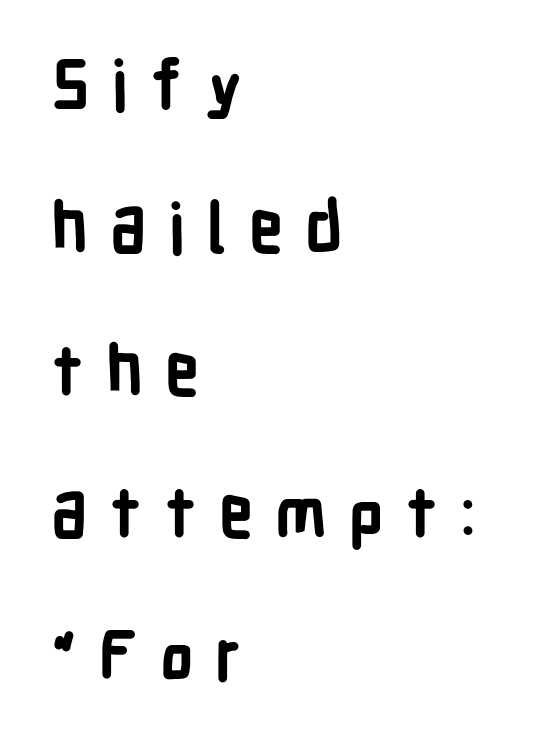
{"serif": "no", "italic": "no", "bold": "yes", "weight": "bold", "width": "condensed", "stroke_contrast": "low", "x_height": "medium", "monospaced": "no", "underline": "no", "align": "left", "line_spacing": "loose", "line_spacing_ratio": 2.1, "letter_spacing": "wide", "letter_spacing_em": 0.32, "glyph_px": 68}
